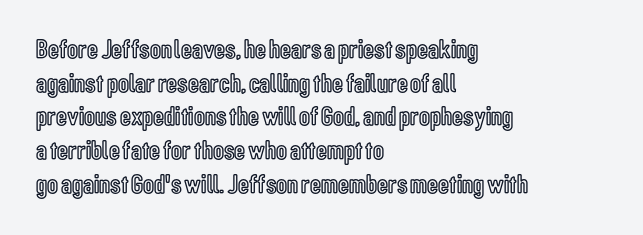
Q: Is the text italic (slanted)? A: No, it is upright.
Q: Is the text underlined? A: No.
Q: How is the paragraph aligned? A: Left-aligned.
Q: Is the spacing between letters normal or unusually wide? A: Normal.
Q: Is the spacing between lines tight, normal or loose? A: Normal.
